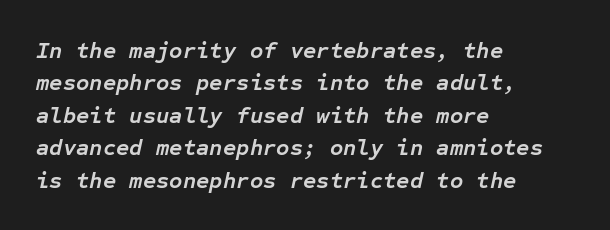
The image shows 23 px bold type, italic (leaning right); set left-aligned, normal line spacing (1.41x), normal letter spacing, not underlined.
